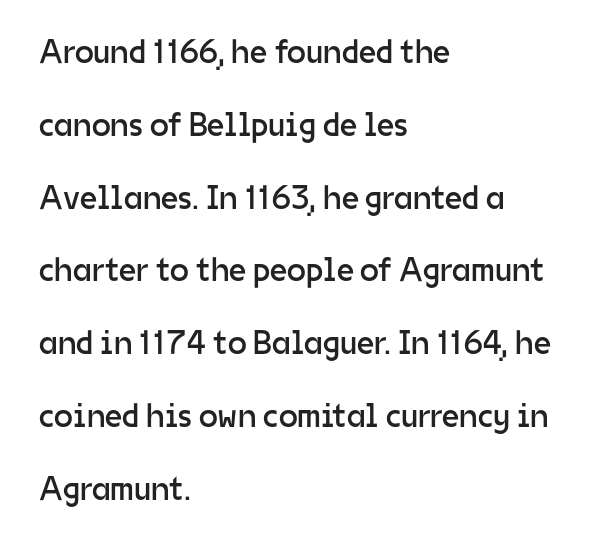
Q: Is the text bold? A: No.
Q: Is the text italic (slanted)? A: No, it is upright.
Q: Is the typeface a serif or a sans-serif typeface? A: Sans-serif.
Q: Is the text underlined? A: No.
Q: How is the paragraph aligned? A: Left-aligned.
Q: Is the spacing between letters normal or unusually wide? A: Normal.
Q: Is the spacing between lines tight, normal or loose? A: Loose.
Q: Width (condensed, normal, or wide)? A: Normal.
Q: Stroke contrast? A: Low.
Q: x-height? A: Medium.
Q: Monospaced? A: No.
